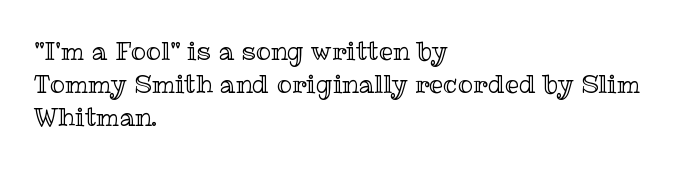
{"italic": "no", "underline": "no", "align": "left", "line_spacing": "normal", "line_spacing_ratio": 1.33, "letter_spacing": "normal", "letter_spacing_em": 0.0, "glyph_px": 25}
